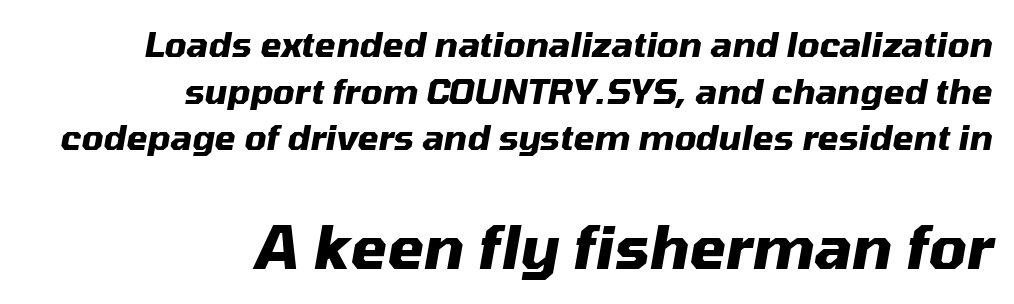
{"italic": "yes", "lean": "right", "slant_degrees": 10, "bold": "yes", "weight": "heavy", "width": "normal", "stroke_contrast": "medium", "x_height": "medium", "monospaced": "no", "underline": "no", "align": "right", "line_spacing": "normal", "line_spacing_ratio": 1.37, "letter_spacing": "normal", "letter_spacing_em": 0.0, "larger_block": "second", "size_ratio": 1.74, "glyph_px": 59}
